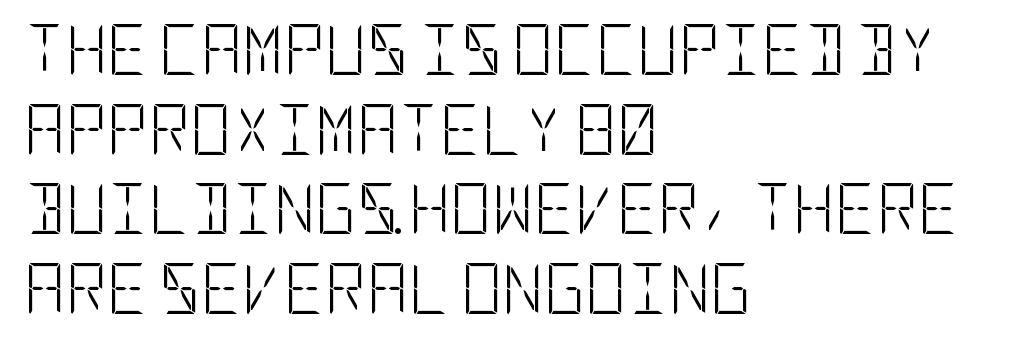
Left-aligned paragraph, ragged on the right. The line-height multiplier appears to be the usual default. The specimen omits any rule beneath the text block's lines. A typesetter would call this zero additional tracking. The font family rendered here belongs to the sans-serif group. These lines were composed using upright roman letters.
